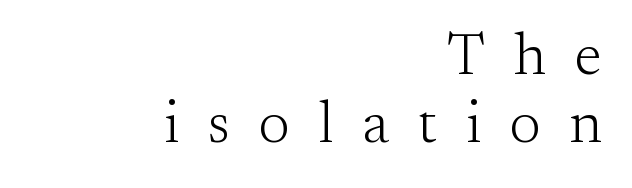
{"serif": "yes", "italic": "no", "bold": "no", "weight": "light", "width": "normal", "stroke_contrast": "medium", "x_height": "small", "monospaced": "no", "underline": "no", "align": "right", "line_spacing": "tight", "line_spacing_ratio": 1.15, "letter_spacing": "wide", "letter_spacing_em": 0.49, "glyph_px": 59}
